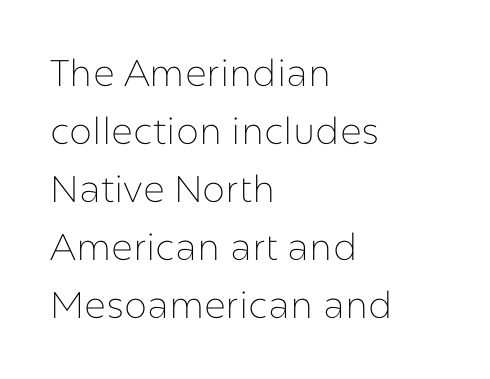
The image shows 37 px thin sans-serif type, upright; set left-aligned, normal line spacing (1.57x), normal letter spacing, not underlined; low stroke contrast and a medium x-height.
